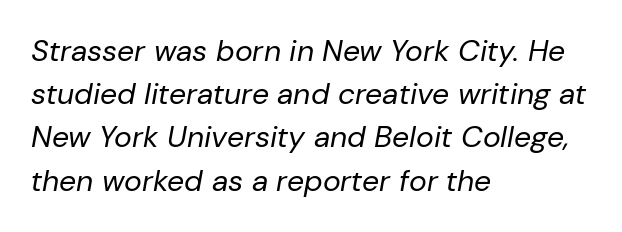
The image shows 30 px regular-weight type, italic (leaning right); set left-aligned, normal line spacing (1.44x), normal letter spacing, not underlined; low stroke contrast and a medium x-height.
